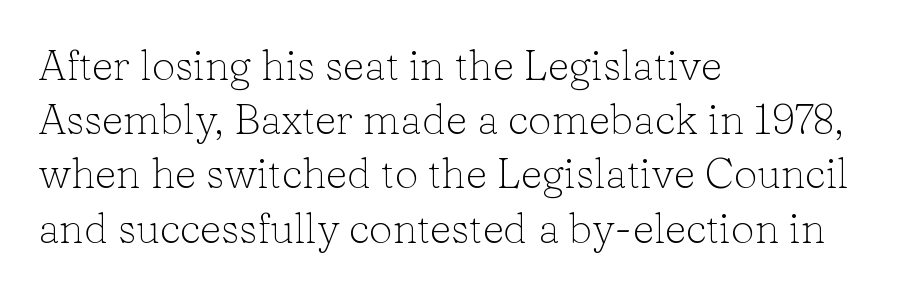
Q: Is the text bold? A: No.
Q: Is the text italic (slanted)? A: No, it is upright.
Q: Is the typeface a serif or a sans-serif typeface? A: Serif.
Q: Is the text underlined? A: No.
Q: How is the paragraph aligned? A: Left-aligned.
Q: Is the spacing between letters normal or unusually wide? A: Normal.
Q: Is the spacing between lines tight, normal or loose? A: Normal.
Q: Width (condensed, normal, or wide)? A: Normal.
Q: Stroke contrast? A: Low.
Q: x-height? A: Medium.
Q: Monospaced? A: No.
